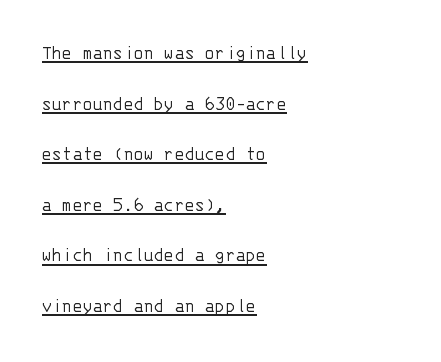
The image shows 21 px text type, upright; set left-aligned, loose line spacing (2.41x), normal letter spacing, underlined.
